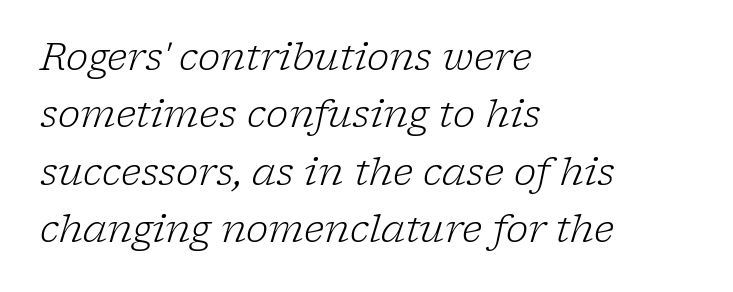
Classification — serif. The typography opts for an oblique posture over an upright one. Letter spacing: default. Decoration check: the copy has no underline. The characters are drawn with everyday or finer stroke widths. The paragraph has a hard left edge and a soft right edge.
